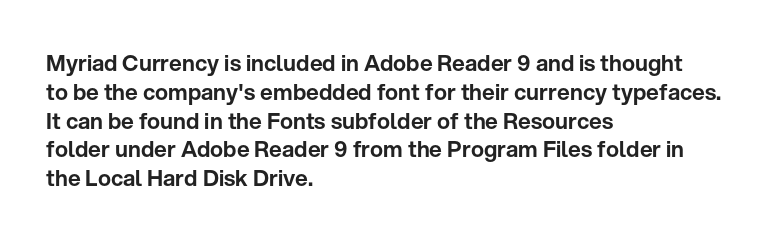
Q: Is the text italic (slanted)? A: No, it is upright.
Q: Is the text underlined? A: No.
Q: How is the paragraph aligned? A: Left-aligned.
Q: Is the spacing between letters normal or unusually wide? A: Normal.
Q: Is the spacing between lines tight, normal or loose? A: Normal.
